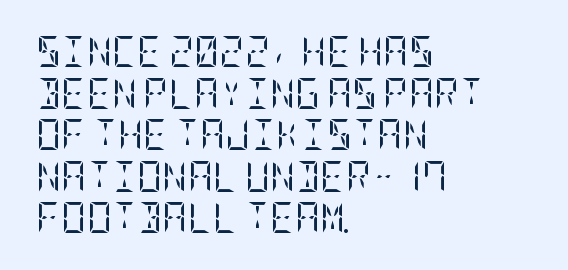
The image shows 31 px regular-weight, condensed serif type, upright; set left-aligned, normal line spacing (1.34x), normal letter spacing, not underlined; low stroke contrast and a large x-height.
